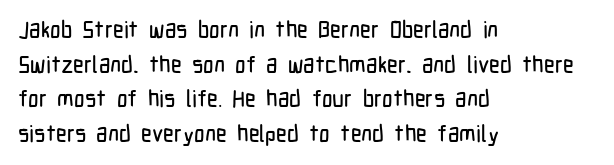
Students, observe: this is what conventionally led text looks like. Has an underline been added? It has not. Words appear dense and cohesive because spacing is normal. If you drew a ruler down the left edge, every line would touch it.
